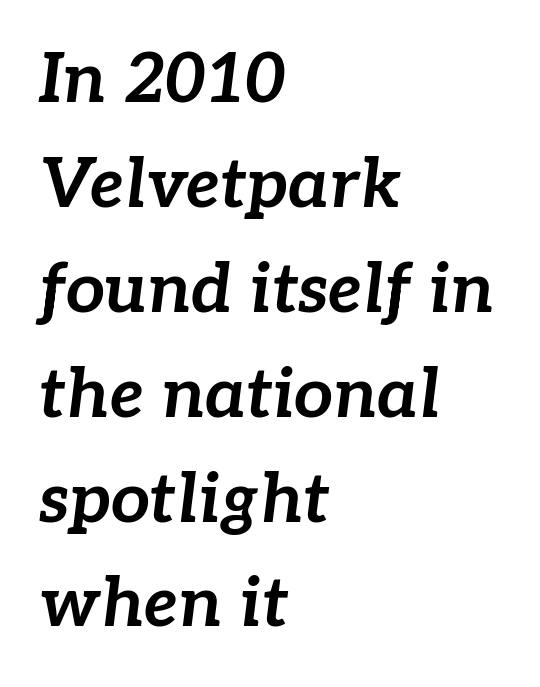
Q: Is the text bold? A: Yes.
Q: Is the text italic (slanted)? A: Yes, it leans right by about 7 degrees.
Q: Is the text underlined? A: No.
Q: How is the paragraph aligned? A: Left-aligned.
Q: Is the spacing between letters normal or unusually wide? A: Normal.
Q: Is the spacing between lines tight, normal or loose? A: Normal.
Q: Width (condensed, normal, or wide)? A: Normal.
Q: Stroke contrast? A: Low.
Q: x-height? A: Medium.
Q: Monospaced? A: No.
